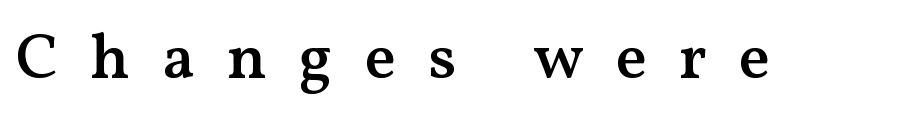
{"serif": "yes", "italic": "no", "bold": "semi", "weight": "semibold", "width": "normal", "stroke_contrast": "medium", "x_height": "medium", "monospaced": "no", "underline": "no", "letter_spacing": "wide", "letter_spacing_em": 0.49, "glyph_px": 65}
